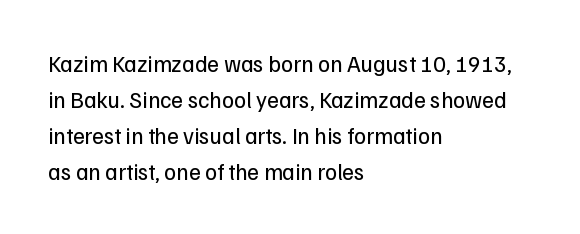
The image shows 23 px text type, upright; set left-aligned, normal line spacing (1.56x), normal letter spacing, not underlined.
